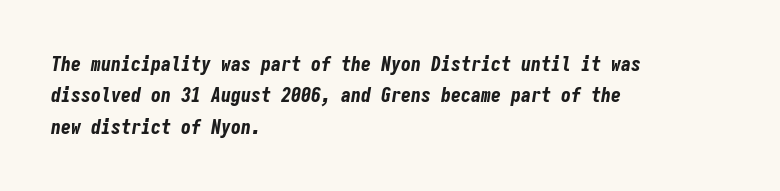
Q: Is the text bold? A: Yes.
Q: Is the text italic (slanted)? A: Yes, it leans right by about 9 degrees.
Q: Is the text underlined? A: No.
Q: How is the paragraph aligned? A: Left-aligned.
Q: Is the spacing between letters normal or unusually wide? A: Normal.
Q: Is the spacing between lines tight, normal or loose? A: Normal.
